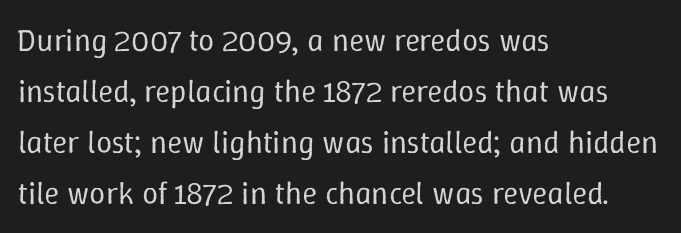
The space directly below the letters is spotless. Here the designer chose a conventional face with non-uniform glyph widths. The ragged edge is on the right, which tells us the setting is flush left. This block has exactly the height ordinary leading produces. A light-to-regular cut is what we see here.
